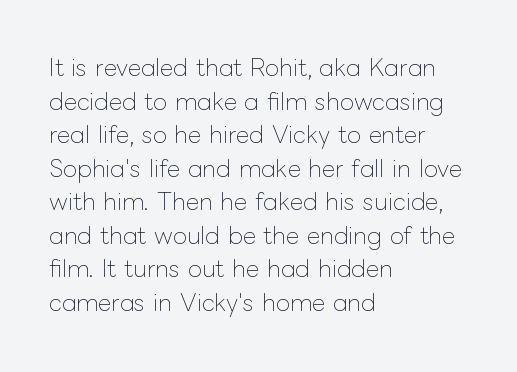
{"italic": "no", "bold": "no", "underline": "no", "align": "left", "line_spacing": "normal", "line_spacing_ratio": 1.46, "letter_spacing": "normal", "letter_spacing_em": 0.0, "glyph_px": 23}
